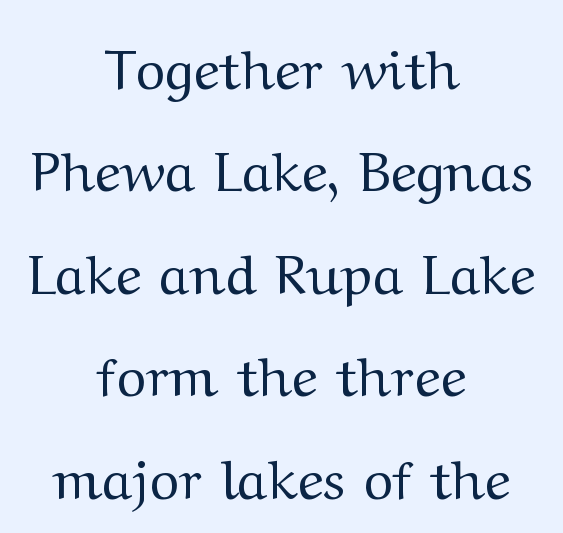
The image shows 56 px regular-weight, wide serif type, upright; set centered, line spacing 1.83x, normal letter spacing, not underlined; medium stroke contrast and a medium x-height.
